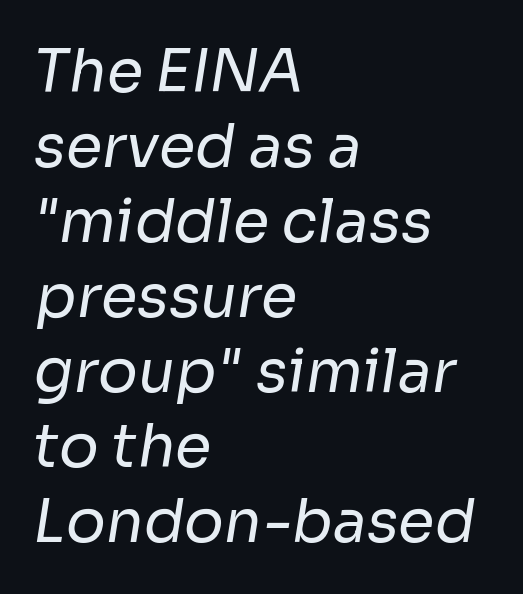
{"serif": "no", "bold": "no", "weight": "regular", "width": "normal", "stroke_contrast": "low", "x_height": "medium", "monospaced": "no", "underline": "no", "align": "left", "line_spacing": "normal", "line_spacing_ratio": 1.27, "letter_spacing": "normal", "letter_spacing_em": 0.0, "glyph_px": 59}
